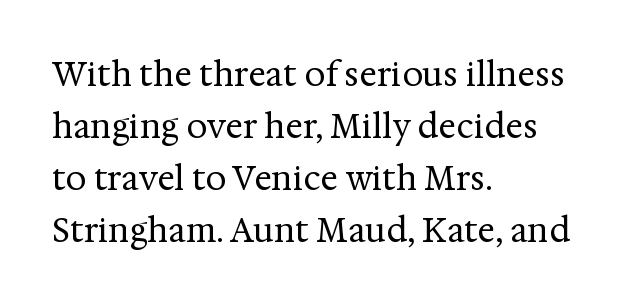
Q: Is the text bold? A: No.
Q: Is the text italic (slanted)? A: No, it is upright.
Q: Is the typeface a serif or a sans-serif typeface? A: Serif.
Q: Is the text underlined? A: No.
Q: How is the paragraph aligned? A: Left-aligned.
Q: Is the spacing between letters normal or unusually wide? A: Normal.
Q: Is the spacing between lines tight, normal or loose? A: Normal.
Q: Width (condensed, normal, or wide)? A: Normal.
Q: Stroke contrast? A: Medium.
Q: x-height? A: Medium.
Q: Monospaced? A: No.
